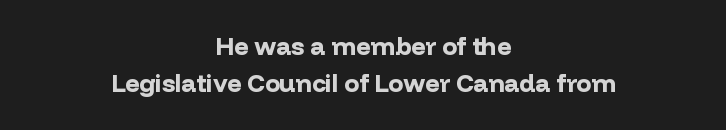
{"italic": "no", "bold": "yes", "underline": "no", "align": "center", "line_spacing": "normal", "line_spacing_ratio": 1.49, "letter_spacing": "normal", "letter_spacing_em": 0.0, "glyph_px": 25}
